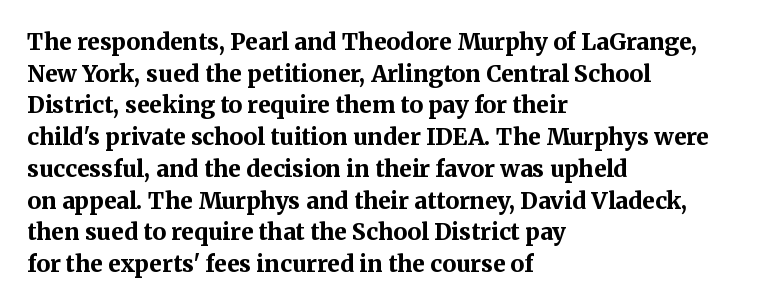
The image shows 23 px bold type, upright; set left-aligned, normal line spacing (1.38x), normal letter spacing, not underlined.
